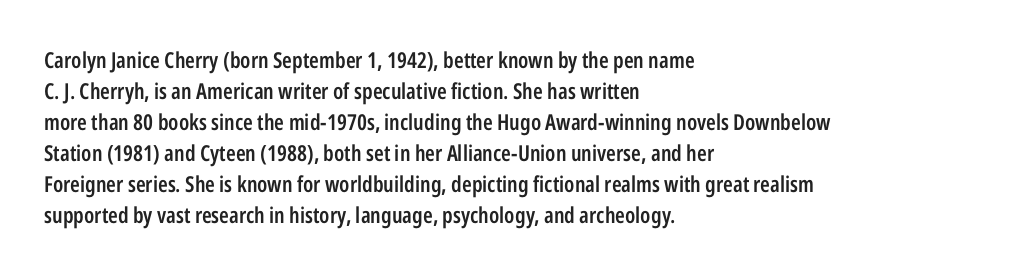
Q: Is the text bold? A: Semi-bold.
Q: Is the text italic (slanted)? A: No, it is upright.
Q: Is the text underlined? A: No.
Q: How is the paragraph aligned? A: Left-aligned.
Q: Is the spacing between letters normal or unusually wide? A: Normal.
Q: Is the spacing between lines tight, normal or loose? A: Normal.
